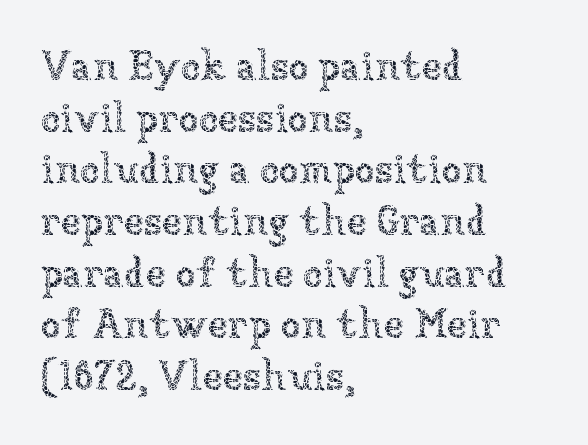
The image shows 41 px thin type, upright; set left-aligned, normal line spacing (1.26x), normal letter spacing, not underlined; low stroke contrast and a medium x-height.
